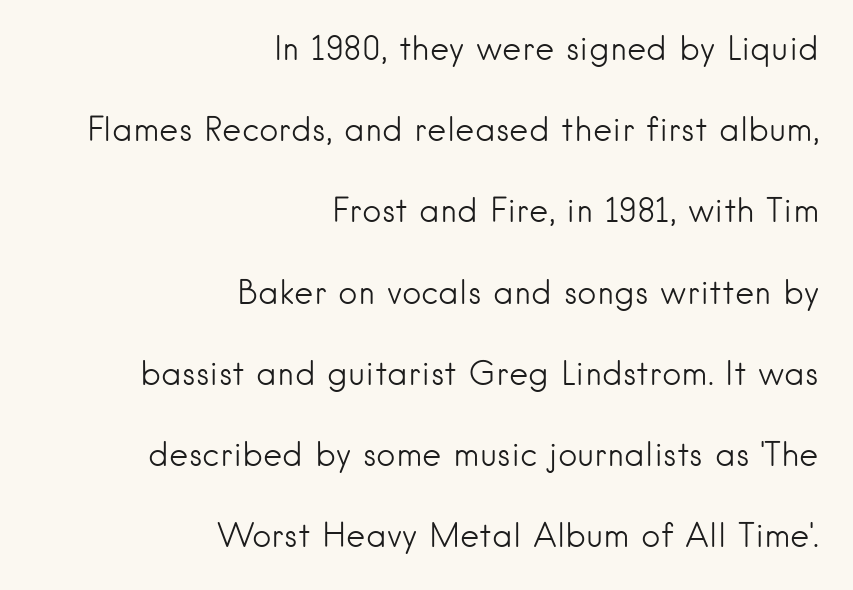
Does the leading feel generous? Absolutely, it's lavish. A typesetter would call this proportional, since set widths differ per character. Anything drawn beneath the words? Only blank space. The gaps between neighbouring characters are ordinary and unremarkable.
